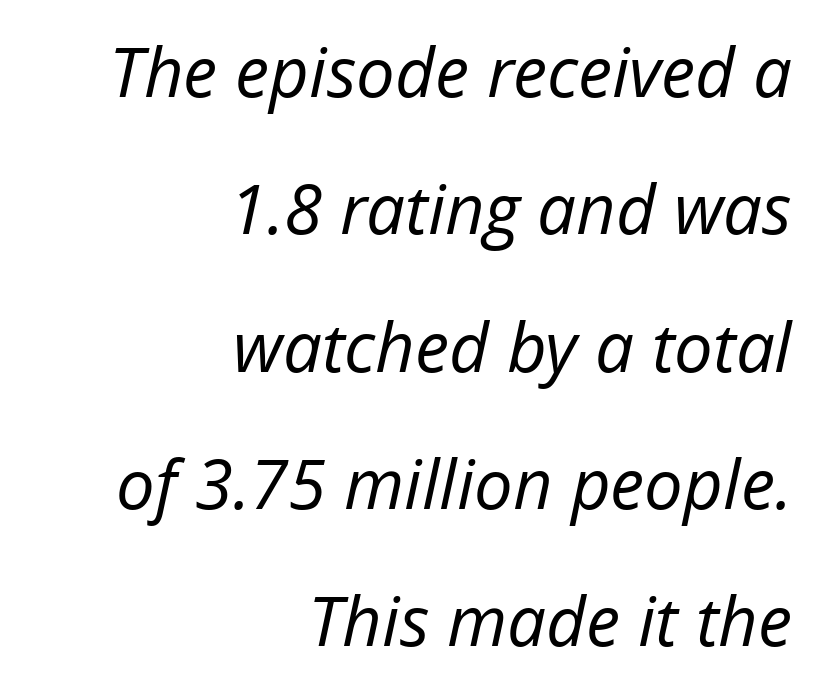
The image shows 69 px regular-weight type, italic (leaning right); set right-aligned, loose line spacing (1.99x), normal letter spacing, not underlined; low stroke contrast and a medium x-height.
